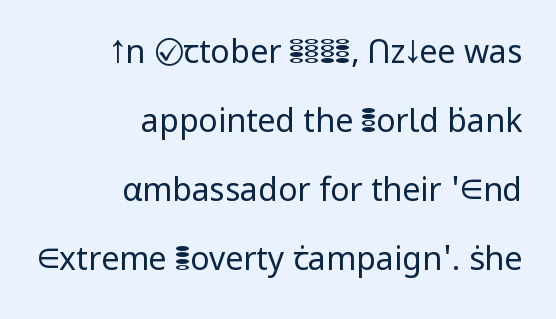
Lines of text with bare space underneath. In terms of letterspacing, this is plain default setting. A typesetter would call this leading open, well beyond the default. The passage shown is not bold in any degree.
